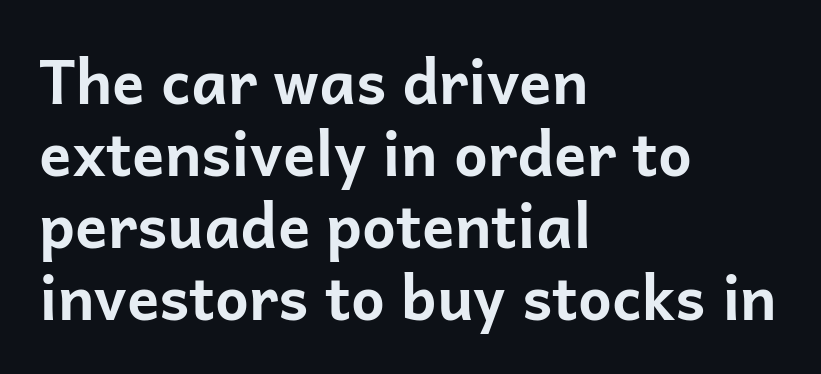
Think of a printed novel: that variable character pitch is what you see here. The lines are quadded left. Examine the stroke ends and you'll find no serifs. The words here are not underlined. These words are printed bold, with thick strokes throughout. Students, note that the glyphs here touch the page at normal intervals.
